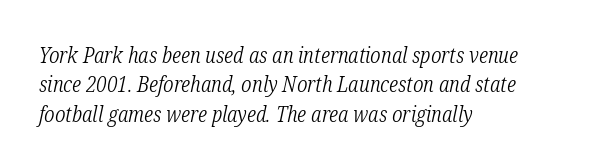
The image shows 22 px text type, italic (leaning right); set left-aligned, normal line spacing (1.33x), normal letter spacing, not underlined.
